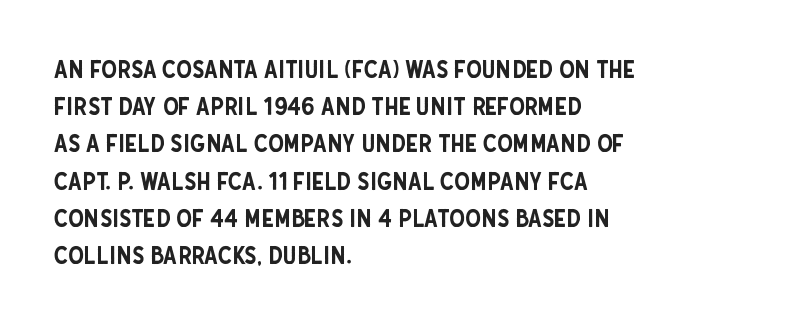
The image shows 25 px text type, upright; set left-aligned, normal line spacing (1.49x), normal letter spacing, not underlined.
